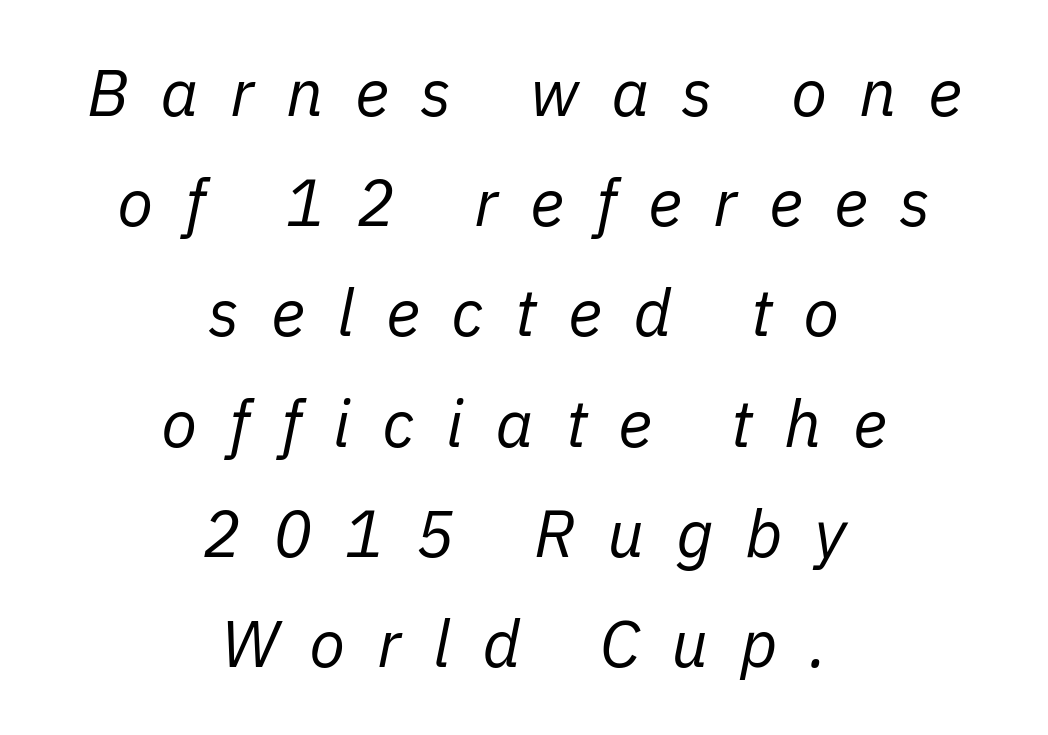
{"italic": "yes", "lean": "right", "slant_degrees": 11, "bold": "no", "weight": "regular", "width": "normal", "stroke_contrast": "low", "x_height": "medium", "monospaced": "no", "underline": "no", "align": "center", "line_spacing": "normal", "line_spacing_ratio": 1.67, "letter_spacing": "wide", "letter_spacing_em": 0.48, "glyph_px": 66}
